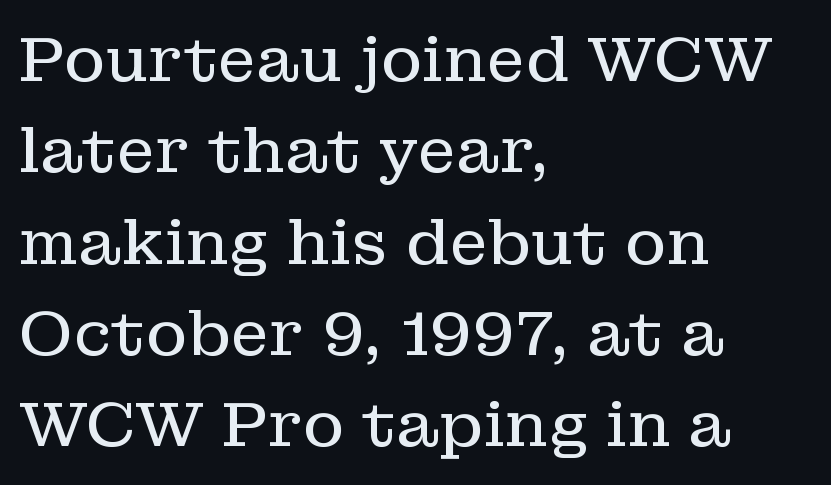
The specimen omits any rule beneath the text block's lines. Leftover space on each line is placed entirely after the last word. No heavy texture on the line: the type isn't bold. Yep, those are serifs on the letters. Italic? Not at all — the glyphs are vertical. Is this a fixed-width face? No — the glyphs have proportional, varying widths.
